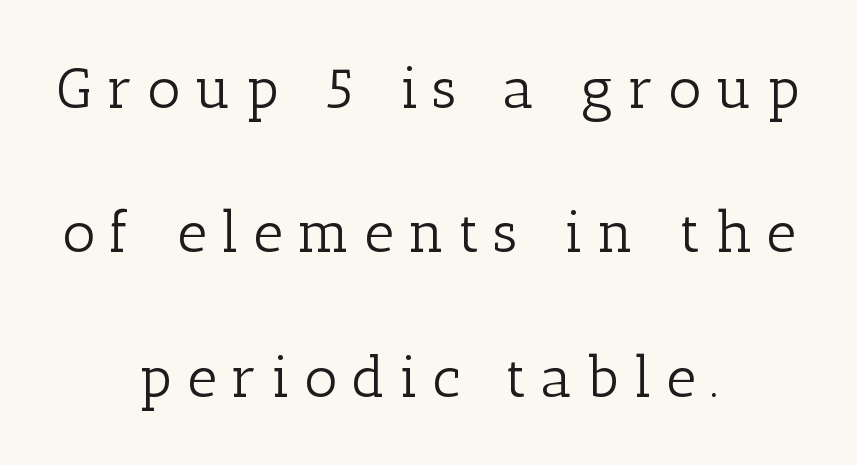
Q: Is the text bold? A: No.
Q: Is the text italic (slanted)? A: No, it is upright.
Q: Is the typeface a serif or a sans-serif typeface? A: Serif.
Q: Is the text underlined? A: No.
Q: How is the paragraph aligned? A: Centered.
Q: Is the spacing between letters normal or unusually wide? A: Unusually wide.
Q: Is the spacing between lines tight, normal or loose? A: Loose.
Q: Width (condensed, normal, or wide)? A: Normal.
Q: Stroke contrast? A: Low.
Q: x-height? A: Medium.
Q: Monospaced? A: No.
